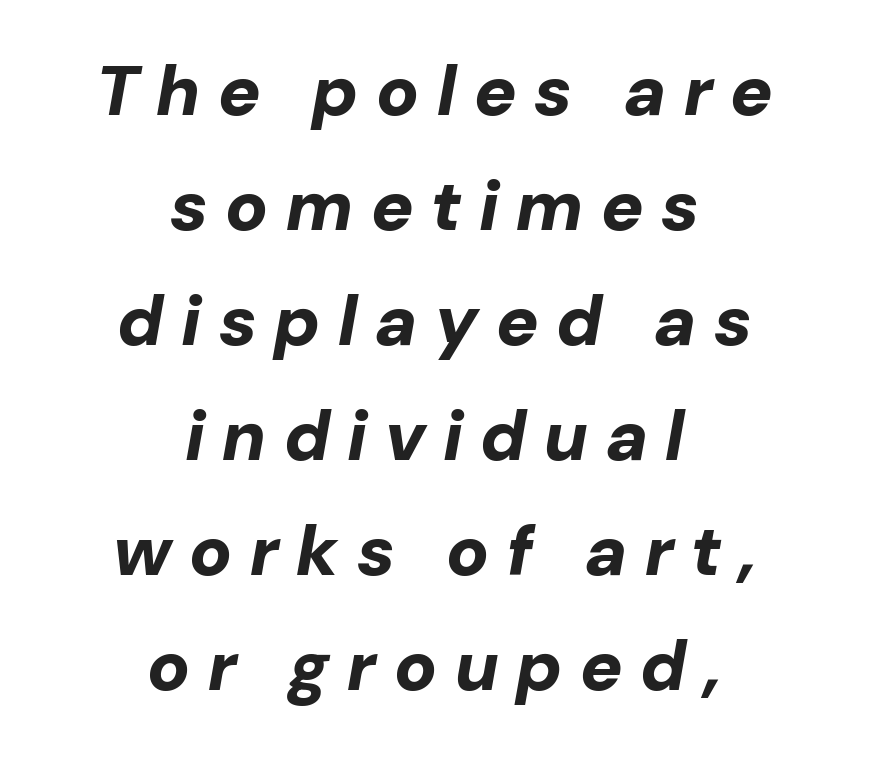
Inter-character spacing is expanded well beyond the font's built-in metrics. The font is running at its bold setting. The leading is moderate, giving the passage an even texture. Layout note: lines centered. Check the space under the baseline: it is left empty.
